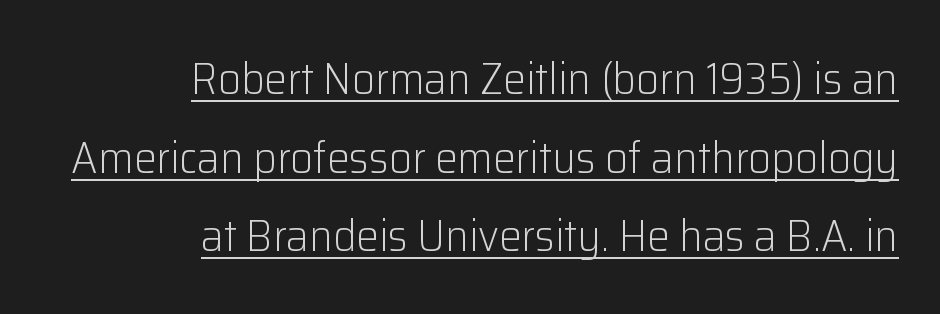
The typesetter chose a ragged-left arrangement here. Stroke terminals: plain, sans-serif. No heavy texture on the line: the type isn't bold. Posture: upright roman. The letters sit at their default tracking, neither squeezed nor spread.
